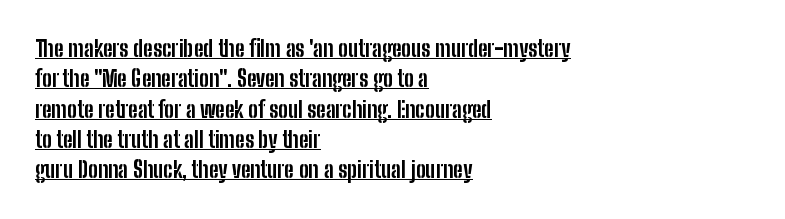
{"italic": "no", "bold": "yes", "underline": "yes", "align": "left", "line_spacing": "normal", "line_spacing_ratio": 1.38, "letter_spacing": "normal", "letter_spacing_em": 0.0, "glyph_px": 22}
